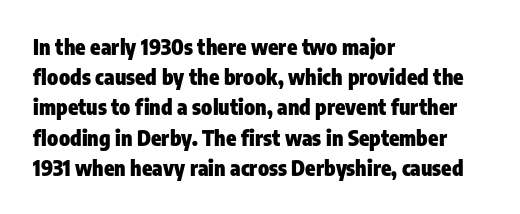
The image shows 21 px bold type, upright; set left-aligned, normal line spacing (1.44x), normal letter spacing, not underlined.
